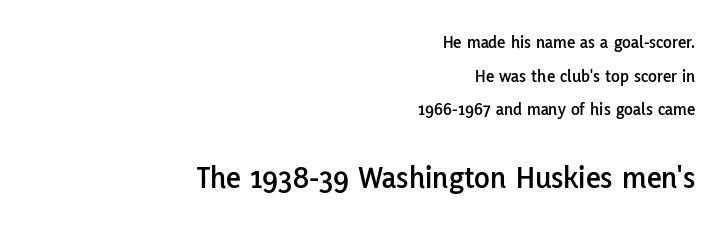
A typesetter would call this zero additional tracking. A typesetter would call this proportional, since set widths differ per character. The lines in this sample share a right terminus and differ only in where they begin. Each row of text sits above clean, open space. Do the letters lean? They stand straight.
